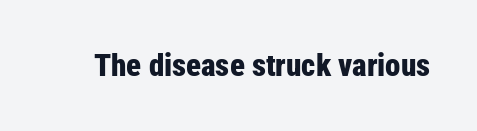
Proportional: the letters do not fall into vertical columns. Anything drawn beneath the words? Only blank space. Ordinary non-slanted type is in use. In terms of weight, the rendering is a true, heavy bold.
